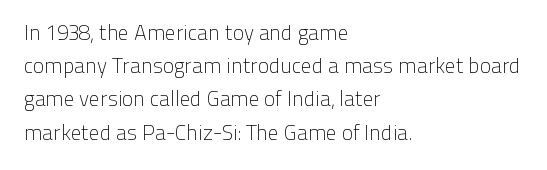
The image shows 21 px text type, upright; set left-aligned, normal line spacing (1.58x), normal letter spacing, not underlined.
